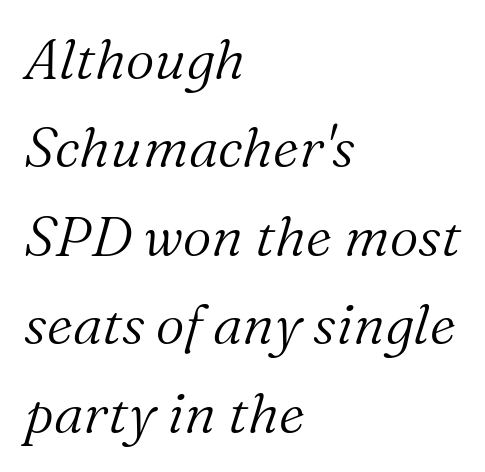
Inter-character spacing is left at the font's built-in metrics. Each letter's strokes conclude with small projecting serifs. Honestly, the row spacing looks completely unremarkable. Line starts are locked; line ends wander. Clear beneath every line of the passage.
